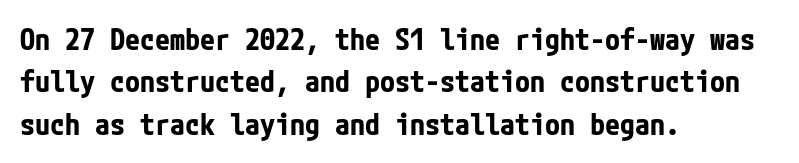
Nope, not italic — everything's standing straight. Quick note: underline off. Between one letter and the next there's only the usual sliver of space. One-word summary of the alignment: left.
